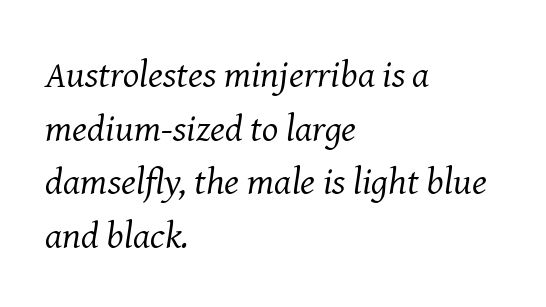
{"serif": "yes", "italic": "yes", "lean": "right", "slant_degrees": 8, "bold": "no", "weight": "regular", "width": "normal", "stroke_contrast": "medium", "x_height": "medium", "monospaced": "no", "underline": "no", "align": "left", "line_spacing": "normal", "line_spacing_ratio": 1.41, "letter_spacing": "normal", "letter_spacing_em": 0.0, "glyph_px": 38}
